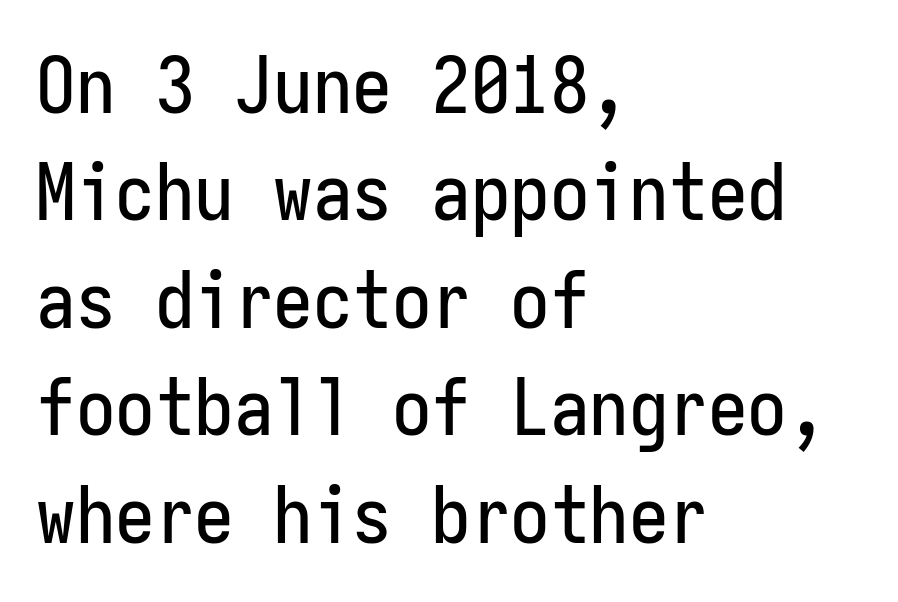
Spacing between characters is what you'd get straight out of the box. Stroke terminals: plain, sans-serif. This is roman type, the default non-slanted kind. Leftover space on each line is placed entirely after the last word.
